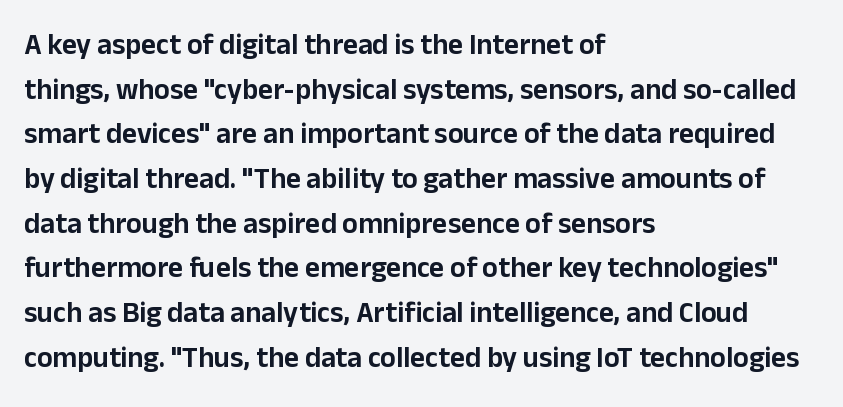
{"serif": "no", "italic": "no", "width": "normal", "stroke_contrast": "low", "x_height": "medium", "monospaced": "no", "underline": "no", "align": "left", "line_spacing": "normal", "line_spacing_ratio": 1.54, "letter_spacing": "normal", "letter_spacing_em": 0.0, "glyph_px": 29}
